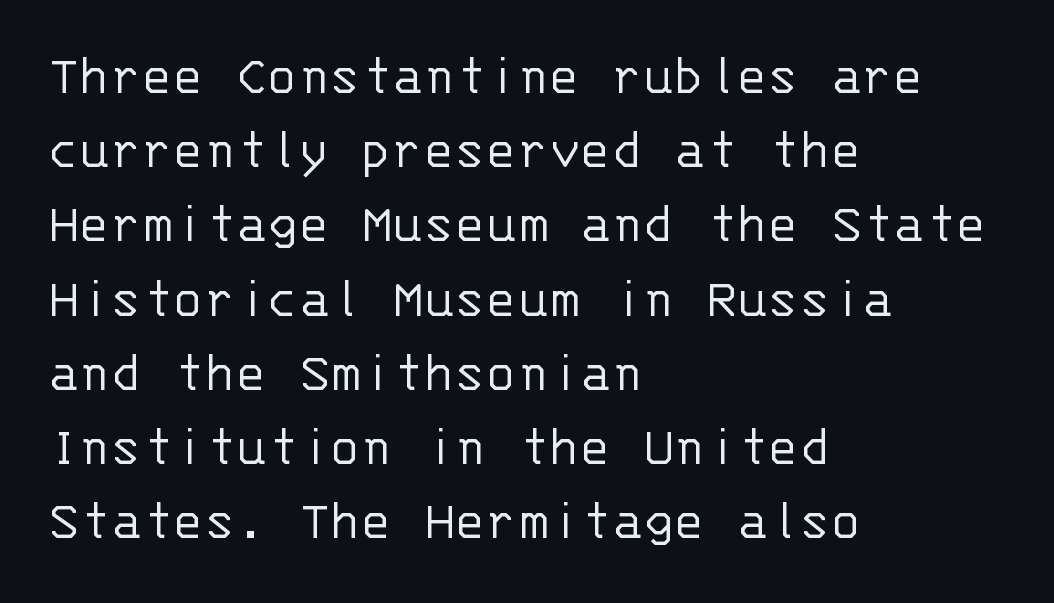
Q: Is the text bold? A: No.
Q: Is the text italic (slanted)? A: No, it is upright.
Q: Is the typeface a serif or a sans-serif typeface? A: Sans-serif.
Q: Is the text underlined? A: No.
Q: How is the paragraph aligned? A: Left-aligned.
Q: Is the spacing between letters normal or unusually wide? A: Normal.
Q: Is the spacing between lines tight, normal or loose? A: Normal.
Q: Width (condensed, normal, or wide)? A: Normal.
Q: Stroke contrast? A: Low.
Q: x-height? A: Large.
Q: Monospaced? A: Yes.
